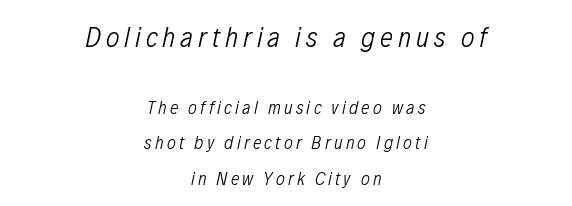
Q: Is the text bold? A: No.
Q: Is the text italic (slanted)? A: Yes, it leans right by about 12 degrees.
Q: Is the text underlined? A: No.
Q: How is the paragraph aligned? A: Centered.
Q: Which block of text is set in a larger size, the first (top) or the second (bottom)? A: The first (top) one.
Q: Width (condensed, normal, or wide)? A: Condensed.
Q: Stroke contrast? A: Low.
Q: x-height? A: Medium.
Q: Monospaced? A: No.
